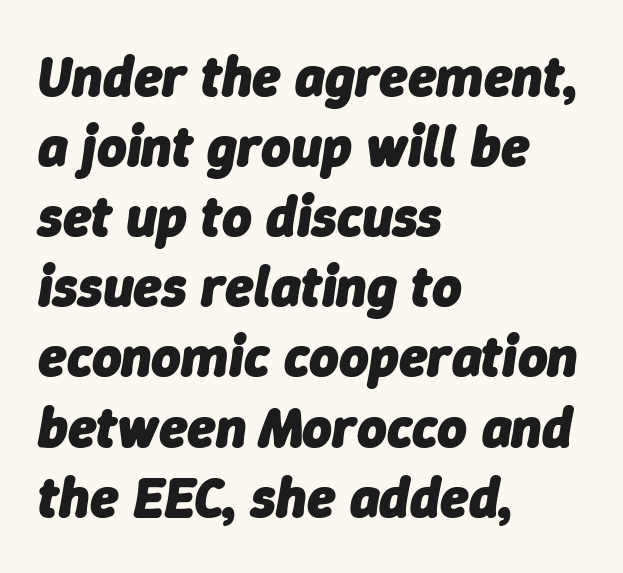
Q: Is the text bold? A: Yes.
Q: Is the text italic (slanted)? A: Yes, it leans right by about 9 degrees.
Q: Is the text underlined? A: No.
Q: How is the paragraph aligned? A: Left-aligned.
Q: Is the spacing between letters normal or unusually wide? A: Normal.
Q: Width (condensed, normal, or wide)? A: Normal.
Q: Stroke contrast? A: Low.
Q: x-height? A: Medium.
Q: Monospaced? A: No.
